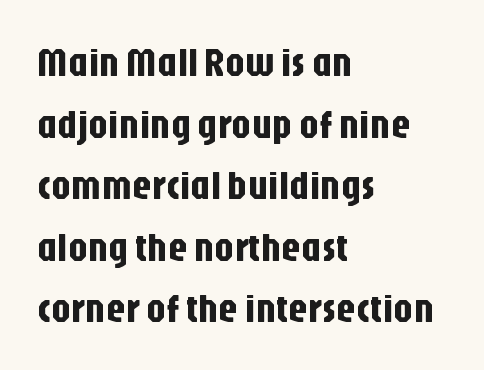
{"serif": "no", "italic": "no", "width": "condensed", "stroke_contrast": "low", "x_height": "large", "monospaced": "no", "underline": "no", "align": "left", "line_spacing": "normal", "line_spacing_ratio": 1.58, "letter_spacing": "normal", "letter_spacing_em": 0.0, "glyph_px": 39}
